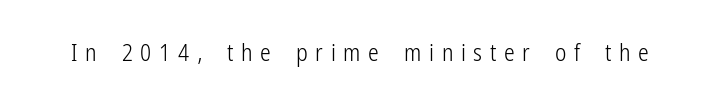
{"italic": "no", "bold": "no", "underline": "no", "letter_spacing": "wide", "letter_spacing_em": 0.32, "glyph_px": 24}
